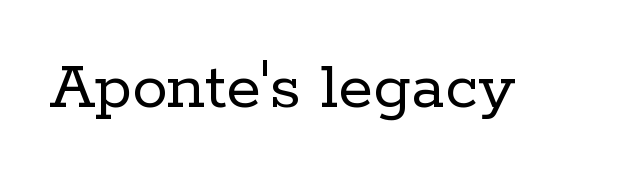
Q: Is the text bold? A: No.
Q: Is the text italic (slanted)? A: No, it is upright.
Q: Is the typeface a serif or a sans-serif typeface? A: Serif.
Q: Is the text underlined? A: No.
Q: Is the spacing between letters normal or unusually wide? A: Normal.
Q: Width (condensed, normal, or wide)? A: Normal.
Q: Stroke contrast? A: Low.
Q: x-height? A: Medium.
Q: Monospaced? A: No.
